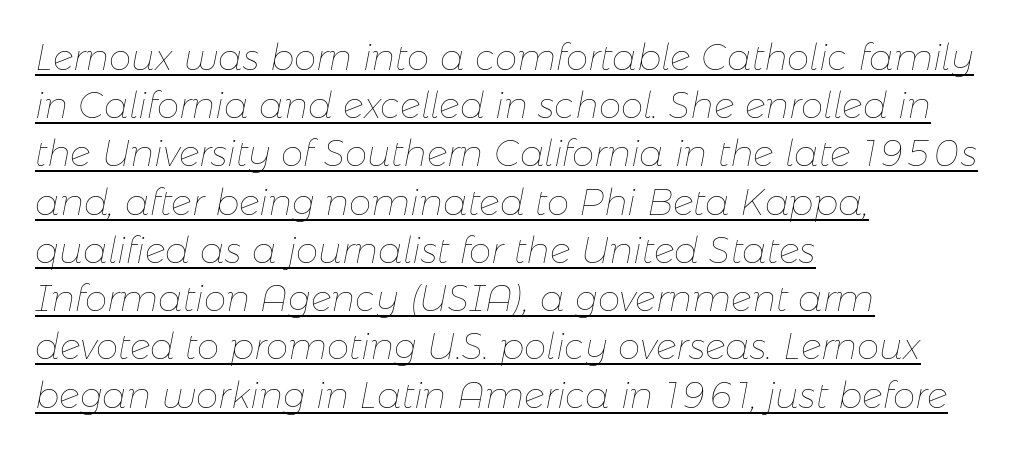
The image shows 36 px thin type, italic (leaning right); set left-aligned, normal line spacing (1.34x), normal letter spacing, underlined; low stroke contrast and a medium x-height.
